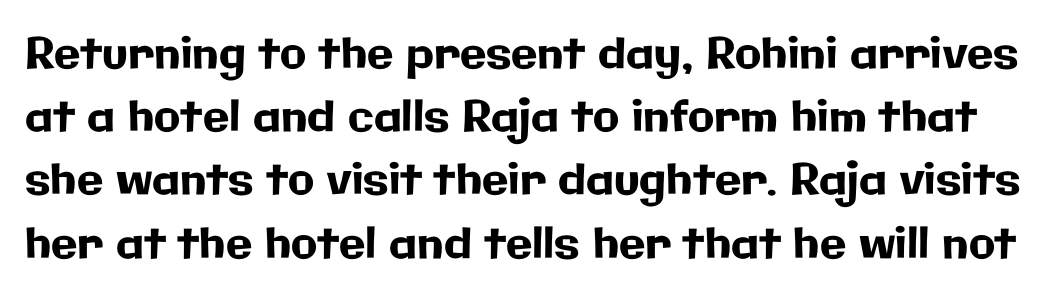
The image shows 43 px sans-serif type, upright; set normal line spacing (1.47x), normal letter spacing, not underlined; low stroke contrast and a medium x-height.
